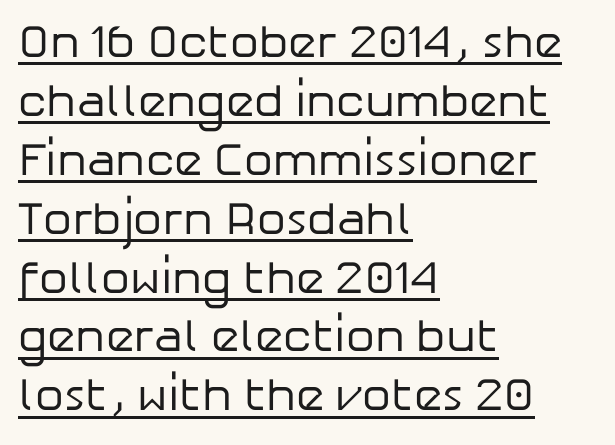
If you drew a line through each stem, it would be perfectly vertical. Proportional: the letters do not fall into vertical columns. Rows of type keep a routine distance in the vertical direction. Caption: face not bold, strokes unweighted. Caption: multi-line text, flush left, ragged right. Does a line run under the words? Yes, clearly.
